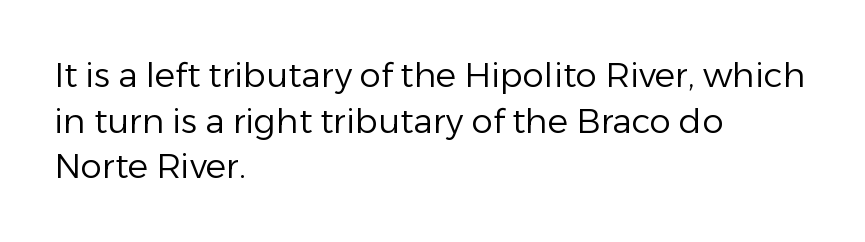
Q: Is the text bold? A: No.
Q: Is the text italic (slanted)? A: No, it is upright.
Q: Is the typeface a serif or a sans-serif typeface? A: Sans-serif.
Q: Is the text underlined? A: No.
Q: How is the paragraph aligned? A: Left-aligned.
Q: Is the spacing between letters normal or unusually wide? A: Normal.
Q: Is the spacing between lines tight, normal or loose? A: Normal.
Q: Width (condensed, normal, or wide)? A: Normal.
Q: Stroke contrast? A: Low.
Q: x-height? A: Medium.
Q: Monospaced? A: No.
